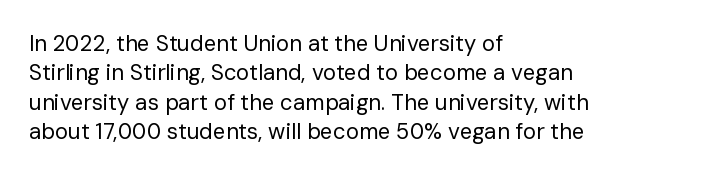
{"italic": "no", "bold": "no", "underline": "no", "align": "left", "line_spacing": "normal", "line_spacing_ratio": 1.34, "letter_spacing": "normal", "letter_spacing_em": 0.0, "glyph_px": 22}
